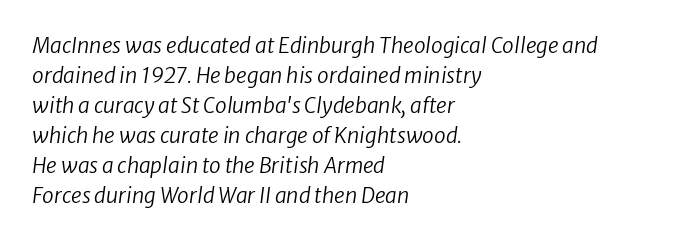
{"italic": "yes", "lean": "right", "slant_degrees": 8, "bold": "no", "underline": "no", "align": "left", "line_spacing": "normal", "line_spacing_ratio": 1.43, "letter_spacing": "normal", "letter_spacing_em": 0.0, "glyph_px": 21}
